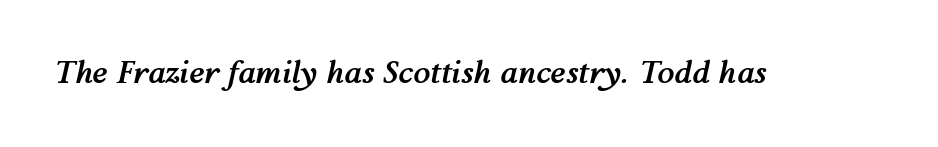
A typesetter would call this zero additional tracking. Spacing verdict: proportional, widths tailored to each character. Anything drawn beneath the words? Only blank space. Posture: slanted. Students, this is bold: see how much ink each stroke carries.
